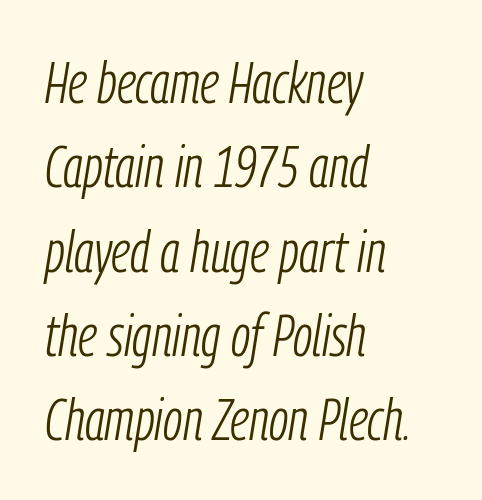
The image shows 59 px light, condensed type, italic (leaning right); set left-aligned, normal line spacing (1.43x), normal letter spacing, not underlined; low stroke contrast and a medium x-height.
